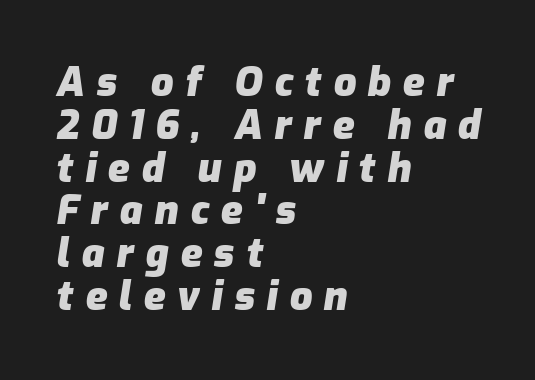
The strip under each line holds only bare page. Line spacing here is tight. Between one letter and the next there's a generous, obvious gap. The passage shown is typed in a proportional face where columns would drift. The glyphs look as if they've been sheared to an angle. Summary of weight: heavy, a full bold.
